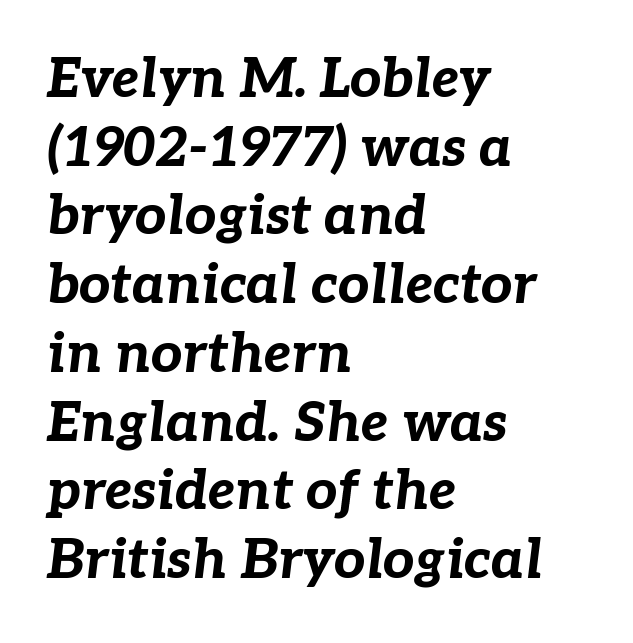
Q: Is the text bold? A: Yes.
Q: Is the text italic (slanted)? A: Yes, it leans right by about 7 degrees.
Q: Is the text underlined? A: No.
Q: How is the paragraph aligned? A: Left-aligned.
Q: Is the spacing between letters normal or unusually wide? A: Normal.
Q: Is the spacing between lines tight, normal or loose? A: Normal.
Q: Width (condensed, normal, or wide)? A: Normal.
Q: Stroke contrast? A: Low.
Q: x-height? A: Medium.
Q: Monospaced? A: No.
